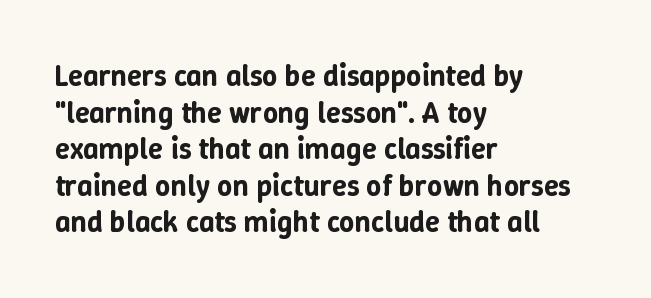
{"italic": "no", "width": "normal", "stroke_contrast": "low", "x_height": "medium", "monospaced": "no", "underline": "no", "align": "left", "line_spacing_ratio": 1.22, "letter_spacing": "normal", "letter_spacing_em": 0.0, "glyph_px": 30}
